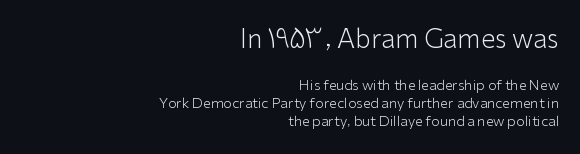
{"italic": "no", "bold": "no", "underline": "no", "align": "right", "line_spacing": "normal", "line_spacing_ratio": 1.28, "letter_spacing": "normal", "letter_spacing_em": 0.0, "larger_block": "first", "size_ratio": 1.86, "glyph_px": 26}
